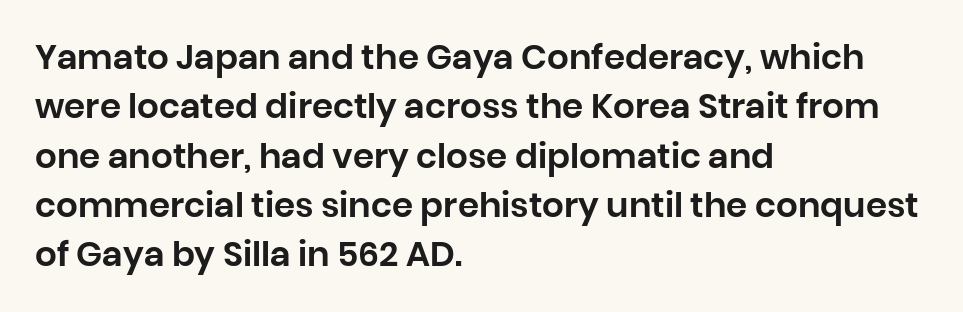
The image shows 34 px sans-serif type, upright; set left-aligned, normal line spacing (1.45x), normal letter spacing, not underlined; low stroke contrast and a large x-height.
